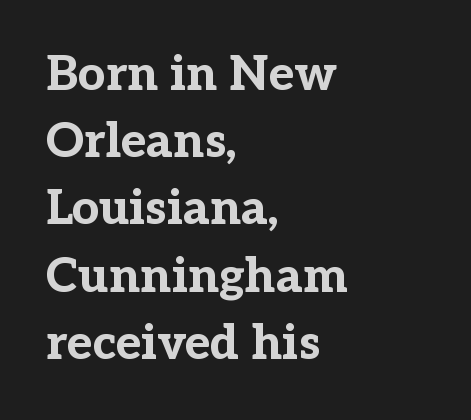
The image shows 48 px bold serif type, upright; set left-aligned, normal line spacing (1.4x), normal letter spacing, not underlined; low stroke contrast and a medium x-height.
